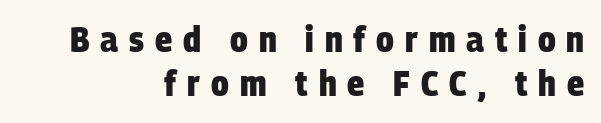
Q: Is the text bold? A: Yes.
Q: Is the typeface a serif or a sans-serif typeface? A: Sans-serif.
Q: Is the text underlined? A: No.
Q: How is the paragraph aligned? A: Right-aligned.
Q: Is the spacing between letters normal or unusually wide? A: Unusually wide.
Q: Width (condensed, normal, or wide)? A: Condensed.
Q: Stroke contrast? A: Low.
Q: x-height? A: Large.
Q: Monospaced? A: No.
